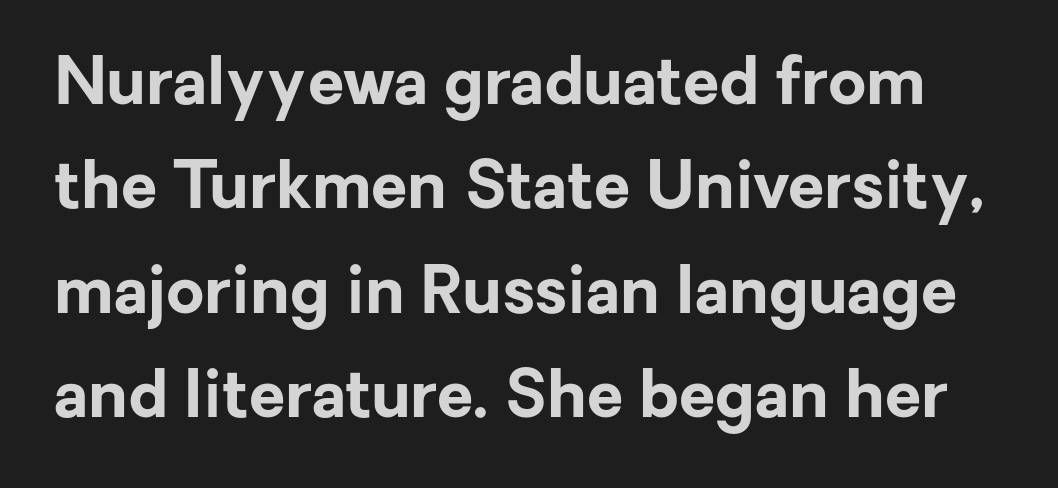
Vertically, the passage feels balanced, rows spaced as you'd expect. Quick note: underline off. This rendering leaves character spacing at its baseline value. Nope, not italic — everything's standing straight. The letters carry no serifs — their stems end cleanly without finishing strokes. A typesetter would call this proportional, since set widths differ per character.
